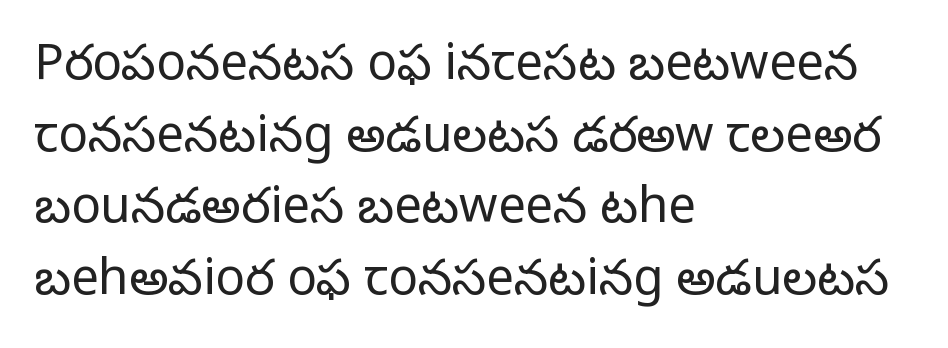
{"serif": "no", "italic": "no", "bold": "no", "weight": "light", "width": "normal", "stroke_contrast": "low", "x_height": "medium", "monospaced": "no", "underline": "no", "align": "left", "line_spacing": "normal", "line_spacing_ratio": 1.46, "letter_spacing": "normal", "letter_spacing_em": 0.0, "glyph_px": 49}
